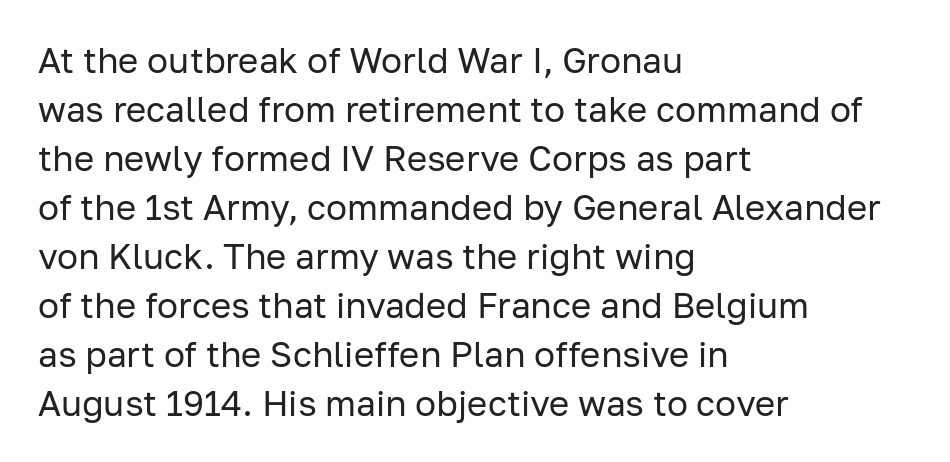
{"serif": "no", "italic": "no", "bold": "no", "weight": "regular", "width": "normal", "stroke_contrast": "low", "x_height": "medium", "monospaced": "no", "underline": "no", "align": "left", "line_spacing": "normal", "line_spacing_ratio": 1.4, "letter_spacing": "normal", "letter_spacing_em": 0.0, "glyph_px": 35}
